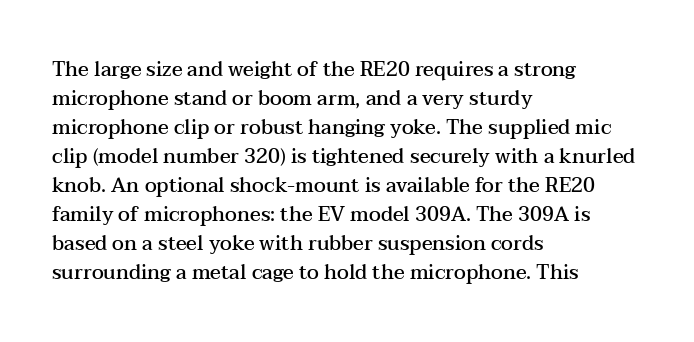
Q: Is the text bold? A: Semi-bold.
Q: Is the text italic (slanted)? A: No, it is upright.
Q: Is the text underlined? A: No.
Q: How is the paragraph aligned? A: Left-aligned.
Q: Is the spacing between letters normal or unusually wide? A: Normal.
Q: Is the spacing between lines tight, normal or loose? A: Normal.
